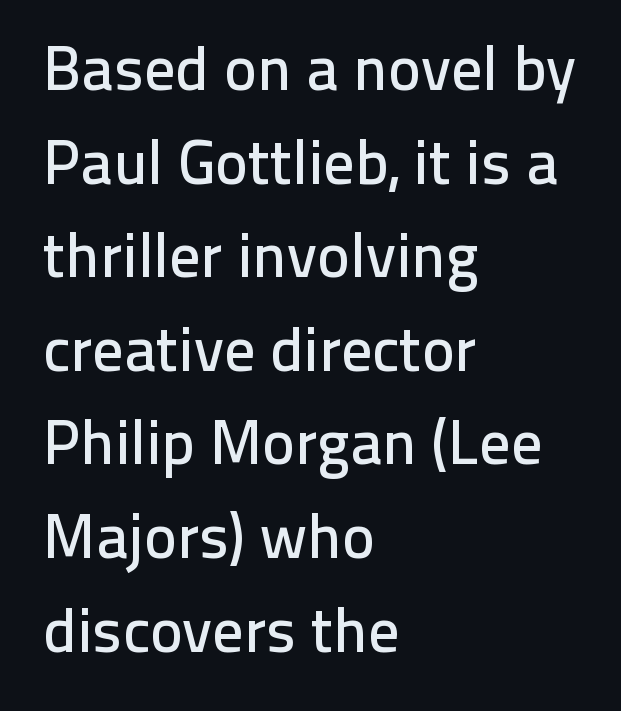
Q: Is the text italic (slanted)? A: No, it is upright.
Q: Is the typeface a serif or a sans-serif typeface? A: Sans-serif.
Q: Is the text underlined? A: No.
Q: How is the paragraph aligned? A: Left-aligned.
Q: Is the spacing between letters normal or unusually wide? A: Normal.
Q: Is the spacing between lines tight, normal or loose? A: Normal.
Q: Width (condensed, normal, or wide)? A: Normal.
Q: Stroke contrast? A: Low.
Q: x-height? A: Medium.
Q: Monospaced? A: No.
